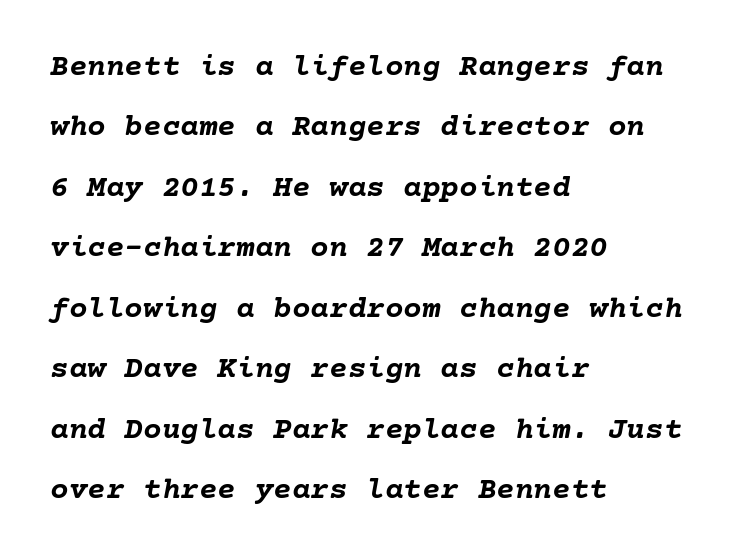
Every row of glyphs begins at an identical x-position on the left. When letters slant like this, we call the style italic. Successive baselines arrive slowly, with a big drop between each. Is the letter spacing exaggerated? No — it looks like the ordinary default. Any mark beneath the type? The region is blank.
